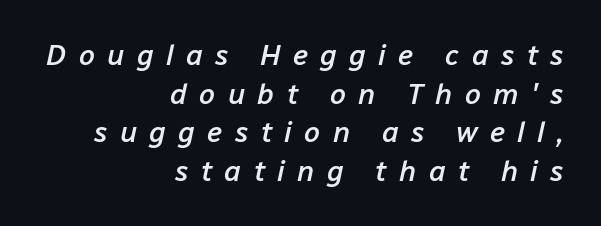
This block has exactly the height ordinary leading produces. Varying glyph widths throughout — classic text-font behaviour. If you drew a ruler down the right edge, every line would touch it. Characters are canted at an angle relative to the baseline's perpendicular. Loose tracking; the words dissolve into strings of separated letters.
